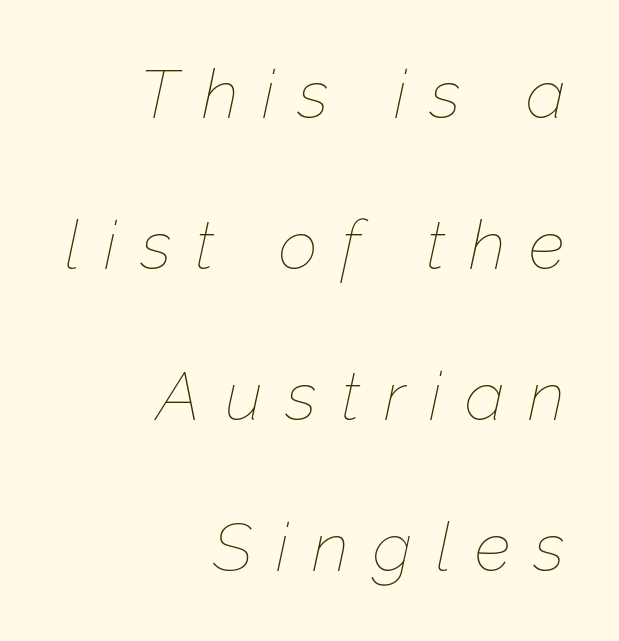
{"italic": "yes", "lean": "right", "slant_degrees": 12, "bold": "no", "weight": "thin", "width": "normal", "stroke_contrast": "low", "x_height": "medium", "monospaced": "no", "underline": "no", "align": "right", "line_spacing": "loose", "line_spacing_ratio": 2.22, "letter_spacing": "wide", "letter_spacing_em": 0.35, "glyph_px": 68}
